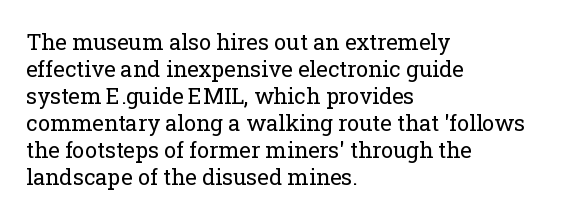
Beneath every word, the page is bare. The lettering holds an erect, upright posture throughout. Caption: face not bold, strokes unweighted. The gaps between neighbouring characters are ordinary and unremarkable.
